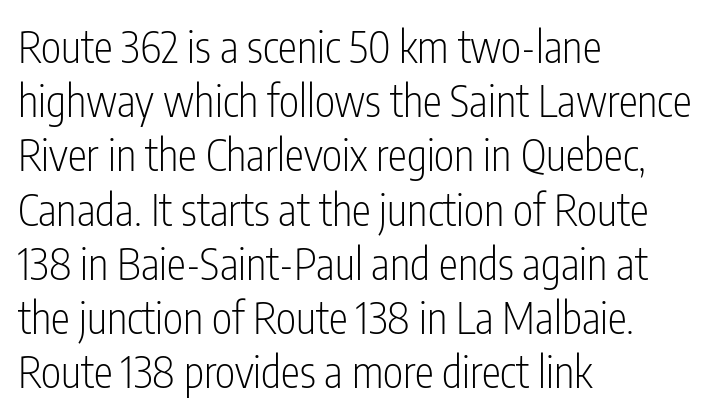
{"serif": "no", "italic": "no", "bold": "no", "weight": "light", "width": "condensed", "stroke_contrast": "low", "x_height": "medium", "monospaced": "no", "underline": "no", "align": "left", "line_spacing": "normal", "line_spacing_ratio": 1.26, "letter_spacing": "normal", "letter_spacing_em": 0.0, "glyph_px": 43}
